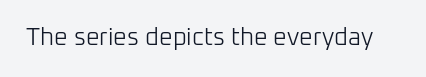
Only glyphs here, with clear space below each row. Notice how the stems are strictly vertical — no italics here. Between one letter and the next there's only the usual sliver of space. Is this a heavy cut? Hardly; it is regular or lighter.
